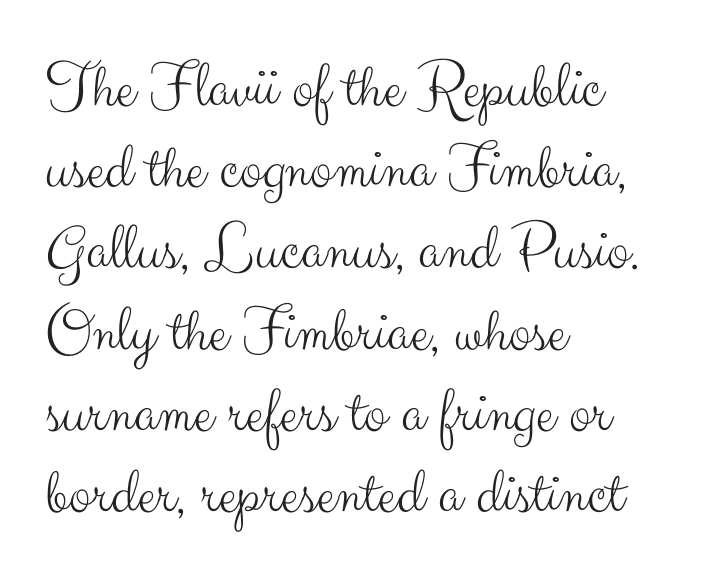
Only glyphs here, with clear space below each row. Note the varied advance widths — an 'i' is clearly narrower than an 'm'. The typeface has the unassuming heft of standard copy or less. The lines are quadded left.
